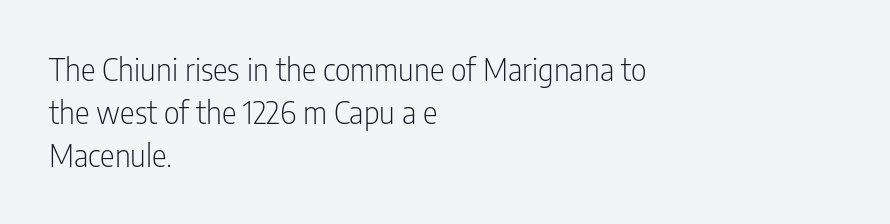
{"serif": "no", "italic": "no", "bold": "no", "weight": "light", "width": "condensed", "stroke_contrast": "low", "x_height": "medium", "monospaced": "no", "underline": "no", "align": "left", "line_spacing": "normal", "line_spacing_ratio": 1.39, "letter_spacing": "normal", "letter_spacing_em": 0.0, "glyph_px": 31}
